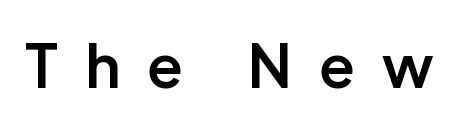
The image shows 60 px semibold sans-serif type, upright; set unusually wide letter spacing (+0.46 em), not underlined; low stroke contrast and a medium x-height.
